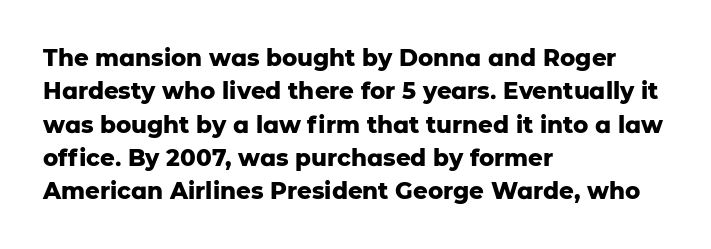
Every letter is thick-stroked: bold, no question. The space directly below the letters is spotless. How would I describe the line gaps? Plain and ordinary. A classic flush-left, rag-right setting is used for this passage. The specimen reads as upright at a glance.
